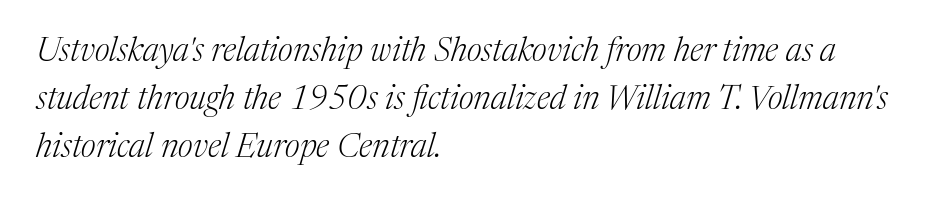
The image shows 33 px light serif type, italic (leaning right); set left-aligned, normal line spacing (1.46x), normal letter spacing, not underlined; medium stroke contrast and a medium x-height.
